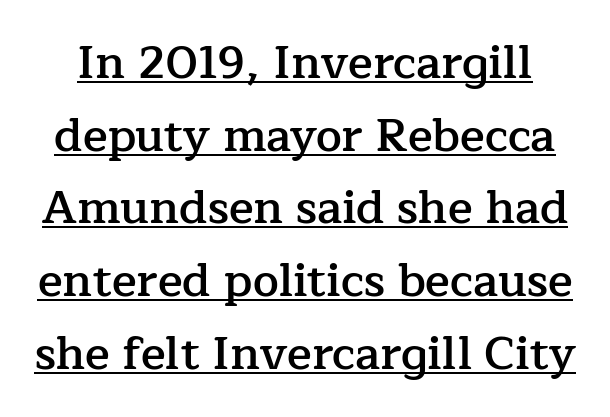
Q: Is the text bold? A: Semi-bold.
Q: Is the text italic (slanted)? A: No, it is upright.
Q: Is the typeface a serif or a sans-serif typeface? A: Serif.
Q: Is the text underlined? A: Yes.
Q: Is the spacing between letters normal or unusually wide? A: Normal.
Q: Is the spacing between lines tight, normal or loose? A: Normal.
Q: Width (condensed, normal, or wide)? A: Normal.
Q: Stroke contrast? A: Low.
Q: x-height? A: Medium.
Q: Monospaced? A: No.
